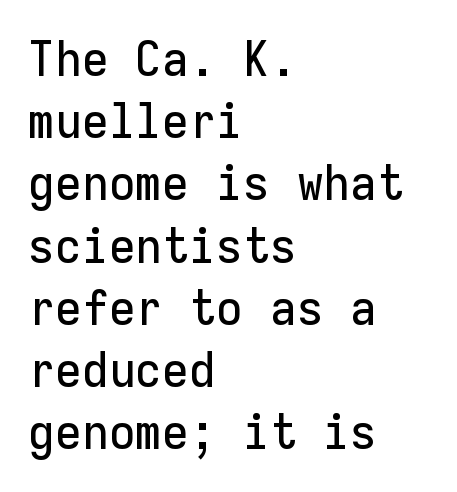
Q: Is the text italic (slanted)? A: No, it is upright.
Q: Is the typeface a serif or a sans-serif typeface? A: Sans-serif.
Q: Is the text underlined? A: No.
Q: How is the paragraph aligned? A: Left-aligned.
Q: Is the spacing between letters normal or unusually wide? A: Normal.
Q: Is the spacing between lines tight, normal or loose? A: Normal.
Q: Width (condensed, normal, or wide)? A: Normal.
Q: Stroke contrast? A: Low.
Q: x-height? A: Medium.
Q: Monospaced? A: Yes.
